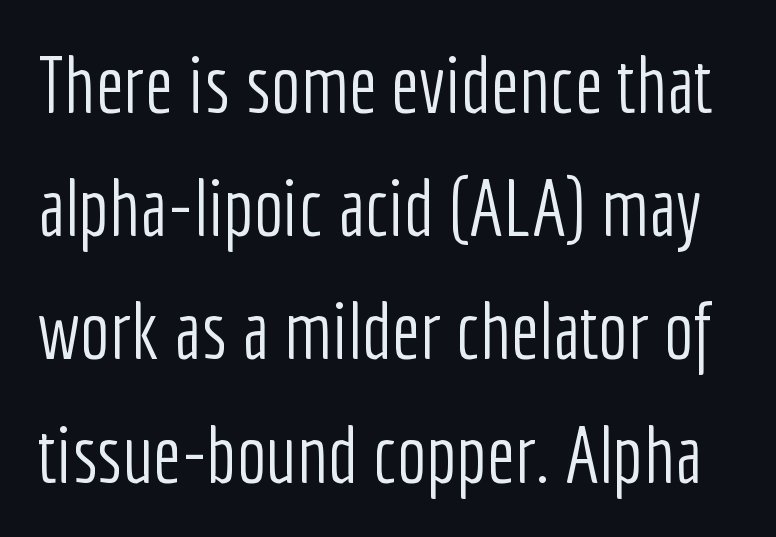
Q: Is the text bold? A: No.
Q: Is the text italic (slanted)? A: No, it is upright.
Q: Is the typeface a serif or a sans-serif typeface? A: Sans-serif.
Q: Is the text underlined? A: No.
Q: Is the spacing between letters normal or unusually wide? A: Normal.
Q: Is the spacing between lines tight, normal or loose? A: Normal.
Q: Width (condensed, normal, or wide)? A: Condensed.
Q: Stroke contrast? A: Low.
Q: x-height? A: Medium.
Q: Monospaced? A: No.
